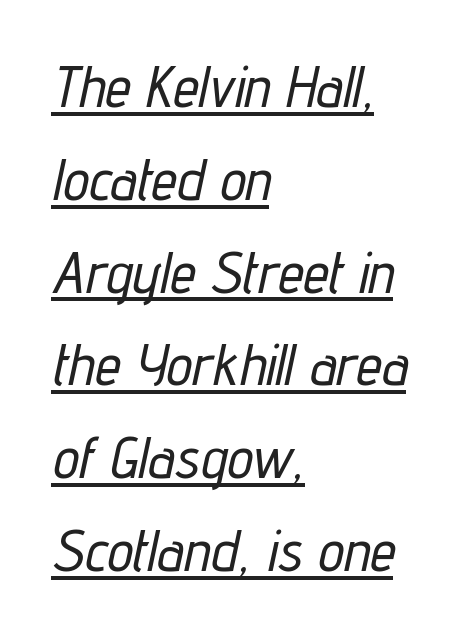
Q: Is the text italic (slanted)? A: Yes, it leans right by about 12 degrees.
Q: Is the text underlined? A: Yes.
Q: How is the paragraph aligned? A: Left-aligned.
Q: Is the spacing between letters normal or unusually wide? A: Normal.
Q: Is the spacing between lines tight, normal or loose? A: Normal.
Q: Width (condensed, normal, or wide)? A: Condensed.
Q: Stroke contrast? A: Low.
Q: x-height? A: Medium.
Q: Monospaced? A: No.
